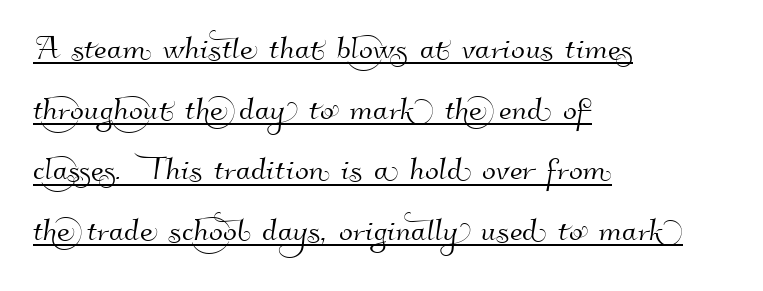
Q: Is the typeface a serif or a sans-serif typeface? A: Sans-serif.
Q: Is the text underlined? A: Yes.
Q: How is the paragraph aligned? A: Left-aligned.
Q: Is the spacing between letters normal or unusually wide? A: Normal.
Q: Is the spacing between lines tight, normal or loose? A: Normal.
Q: Width (condensed, normal, or wide)? A: Normal.
Q: Stroke contrast? A: High.
Q: x-height? A: Small.
Q: Monospaced? A: No.
